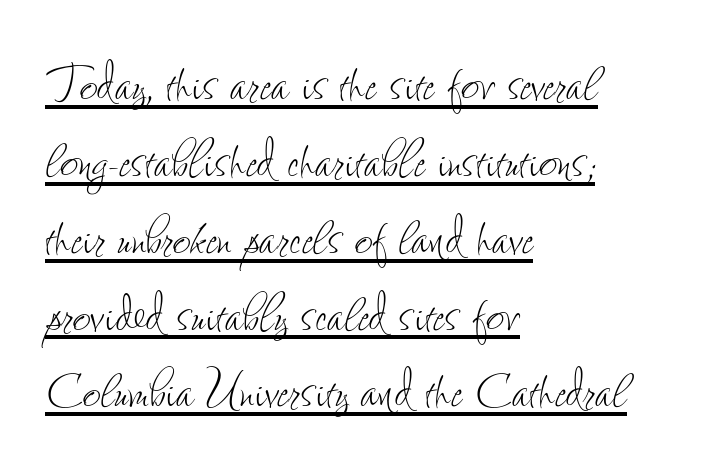
The image shows 63 px thin, condensed type; set left-aligned, line spacing 1.22x, normal letter spacing, underlined; low stroke contrast and a small x-height.
